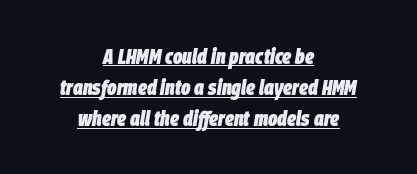
Underlining? Definitely there. Plenty of ink on the page — the face is bold. Short note: letters normally spaced. This rendering uses center alignment, leaving both contours irregular but symmetric. This is oblique type, the kind used for emphasis or titles. The line-height multiplier appears to be the usual default.
